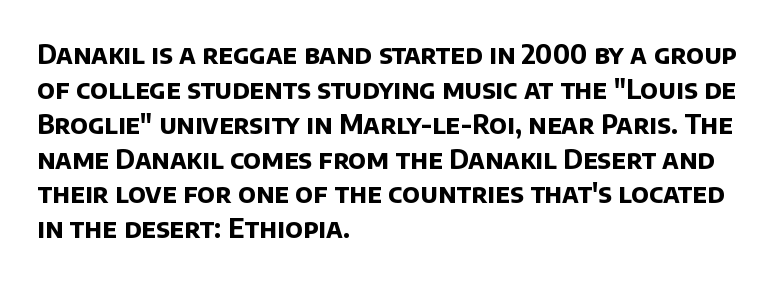
The image shows 26 px bold type; set left-aligned, normal line spacing (1.34x), normal letter spacing, not underlined.
